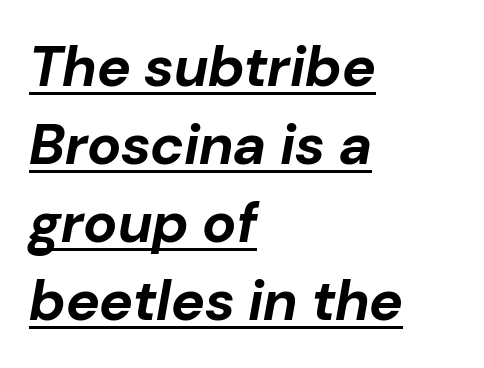
Q: Is the text bold? A: Yes.
Q: Is the text italic (slanted)? A: Yes, it leans right by about 10 degrees.
Q: Is the text underlined? A: Yes.
Q: How is the paragraph aligned? A: Left-aligned.
Q: Is the spacing between letters normal or unusually wide? A: Normal.
Q: Is the spacing between lines tight, normal or loose? A: Normal.
Q: Width (condensed, normal, or wide)? A: Normal.
Q: Stroke contrast? A: Low.
Q: x-height? A: Medium.
Q: Monospaced? A: No.
